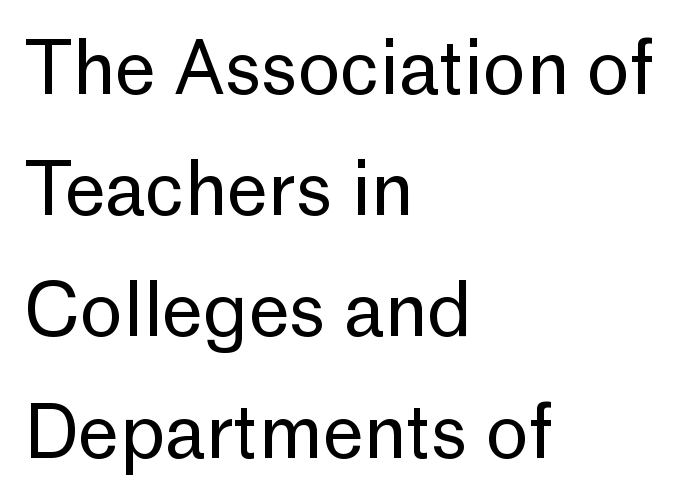
Q: Is the text bold? A: No.
Q: Is the text italic (slanted)? A: No, it is upright.
Q: Is the typeface a serif or a sans-serif typeface? A: Sans-serif.
Q: Is the text underlined? A: No.
Q: How is the paragraph aligned? A: Left-aligned.
Q: Is the spacing between letters normal or unusually wide? A: Normal.
Q: Is the spacing between lines tight, normal or loose? A: Normal.
Q: Width (condensed, normal, or wide)? A: Normal.
Q: Stroke contrast? A: Low.
Q: x-height? A: Medium.
Q: Monospaced? A: No.
